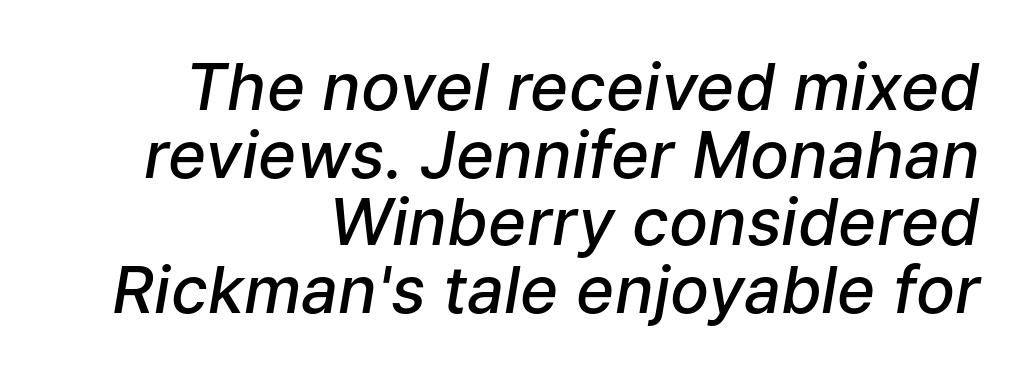
The image shows 65 px semibold type, italic (leaning right); set right-aligned, tight line spacing (1.04x), normal letter spacing, not underlined; low stroke contrast and a medium x-height.
